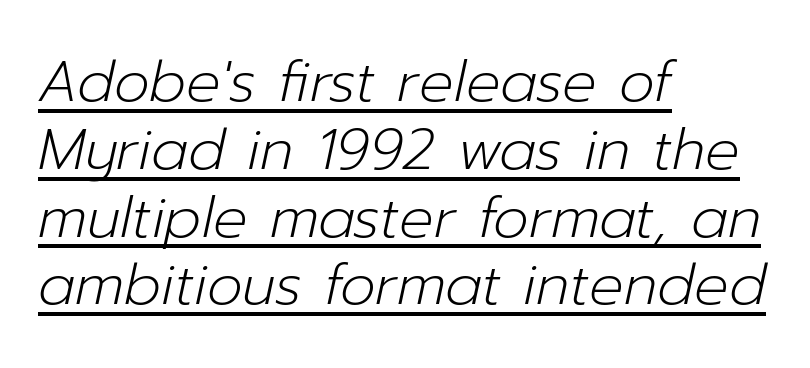
The image shows 57 px light type, italic (leaning right); set left-aligned, line spacing 1.19x, normal letter spacing, underlined; low stroke contrast and a medium x-height.
